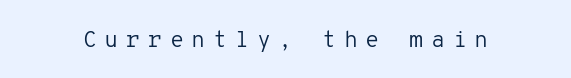
The image shows 23 px text type, upright; set unusually wide letter spacing (+0.33 em), not underlined.
